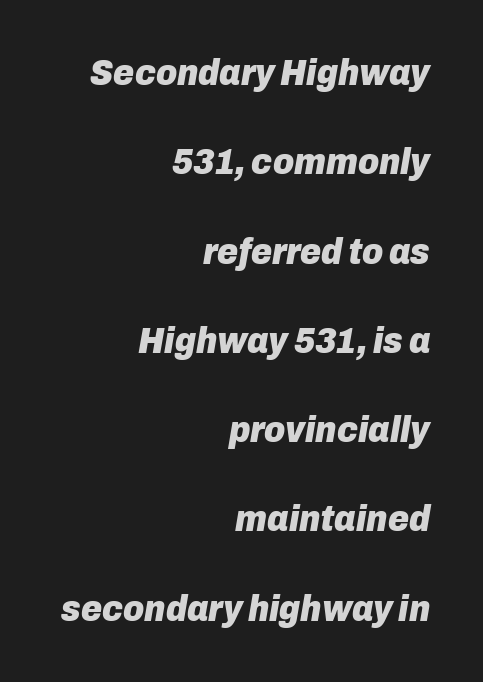
The image shows 36 px heavy type, italic (leaning right); set right-aligned, loose line spacing (2.48x), normal letter spacing, not underlined; low stroke contrast and a medium x-height.
